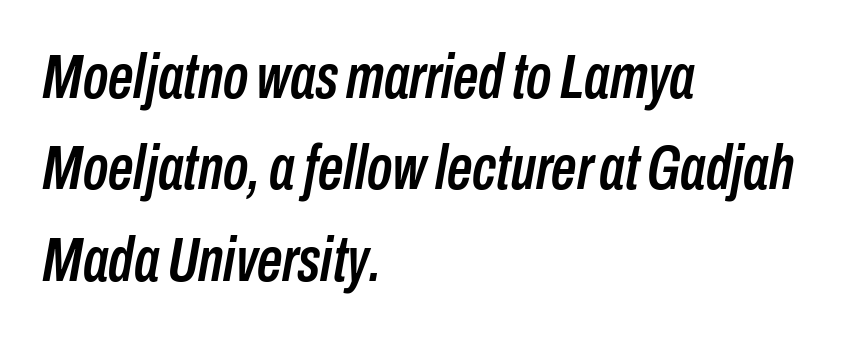
The image shows 63 px condensed type, italic (leaning right); set left-aligned, normal line spacing (1.45x), normal letter spacing, not underlined; low stroke contrast and a medium x-height.
